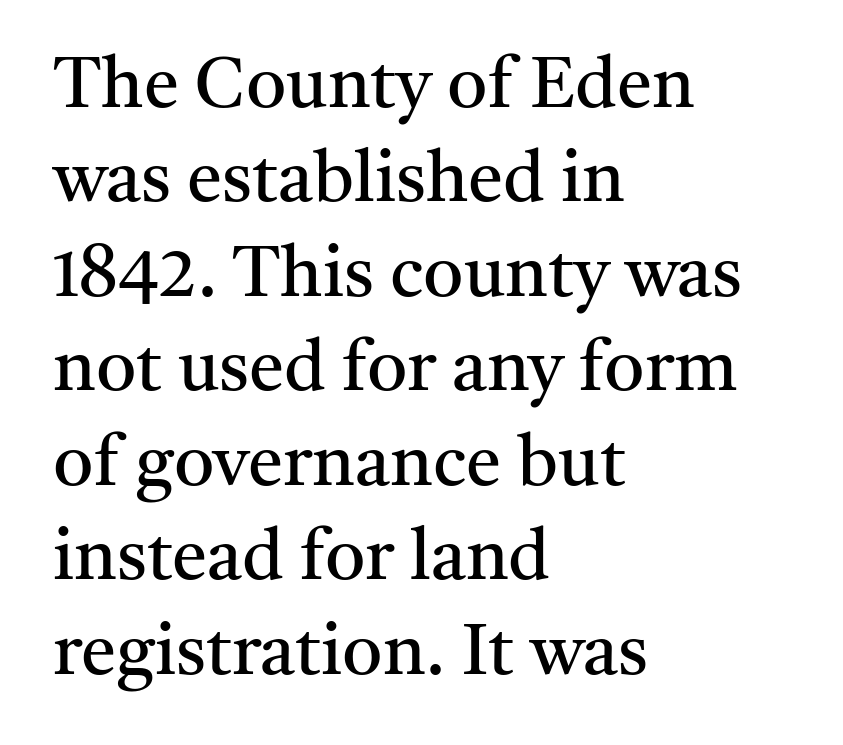
Stroke mass is kept to a normal reading level or below. This block has exactly the height ordinary leading produces. The line texture is even and compact thanks to regular tracking. The rendering anchors every line to the left-hand side.
